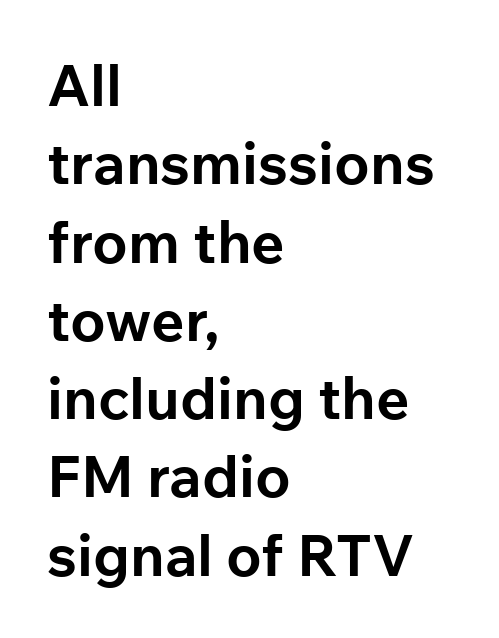
{"serif": "no", "italic": "no", "bold": "yes", "weight": "bold", "width": "normal", "stroke_contrast": "low", "x_height": "medium", "monospaced": "no", "underline": "no", "align": "left", "line_spacing": "normal", "line_spacing_ratio": 1.35, "letter_spacing": "normal", "letter_spacing_em": 0.0, "glyph_px": 58}
